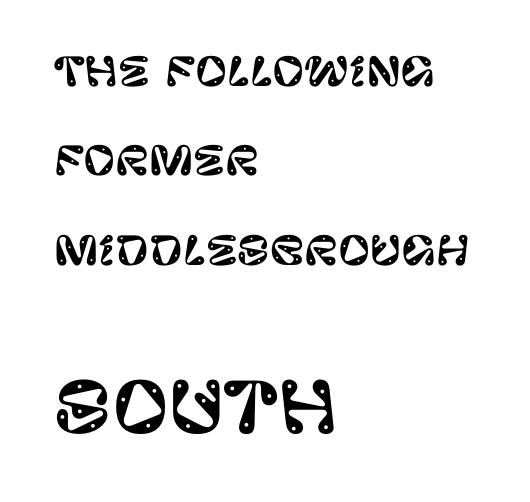
The image shows 69 px sans-serif type; set left-aligned, loose line spacing (2.29x), normal letter spacing, not underlined; the second (bottom) block is 1.77x larger; low stroke contrast and a large x-height.
